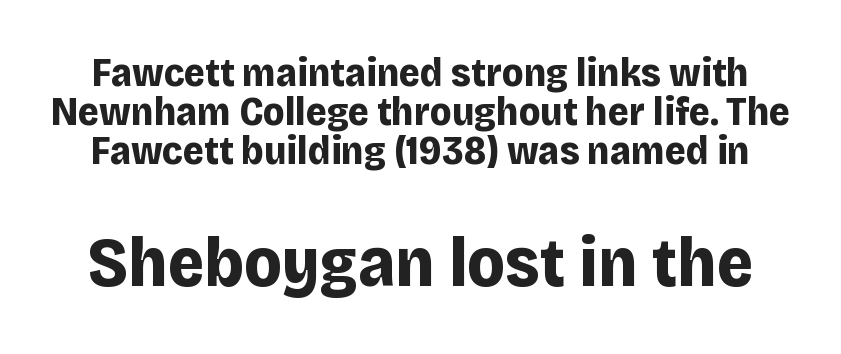
The image shows 70 px bold sans-serif type, upright; set tight line spacing (0.97x), normal letter spacing, not underlined; the second (bottom) block is 1.75x larger; low stroke contrast and a large x-height.
